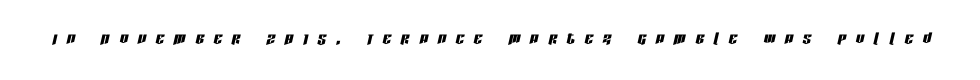
Q: Is the text italic (slanted)? A: Yes, it leans right by about 13 degrees.
Q: Is the text underlined? A: No.
Q: Is the spacing between letters normal or unusually wide? A: Unusually wide.
